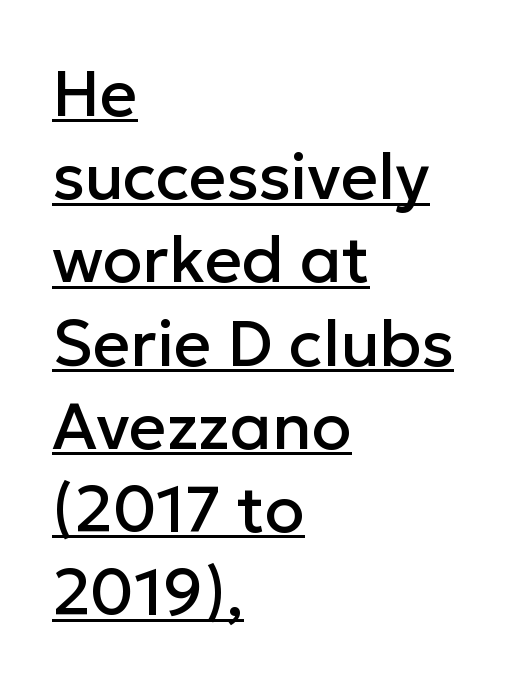
{"serif": "no", "italic": "no", "width": "normal", "stroke_contrast": "low", "x_height": "medium", "monospaced": "no", "underline": "yes", "align": "left", "line_spacing": "normal", "line_spacing_ratio": 1.28, "letter_spacing": "normal", "letter_spacing_em": 0.0, "glyph_px": 65}
